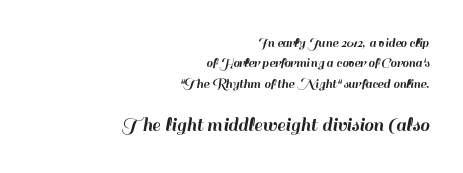
The image shows 21 px text type; set right-aligned, normal line spacing (1.46x), normal letter spacing, not underlined; the second (bottom) block is 1.5x larger.
